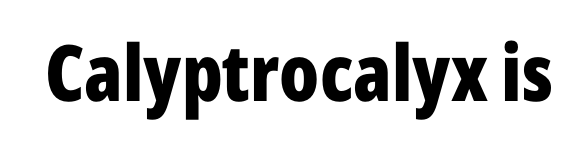
The image shows 78 px bold, condensed sans-serif type, upright; set normal letter spacing, not underlined; low stroke contrast and a medium x-height.
